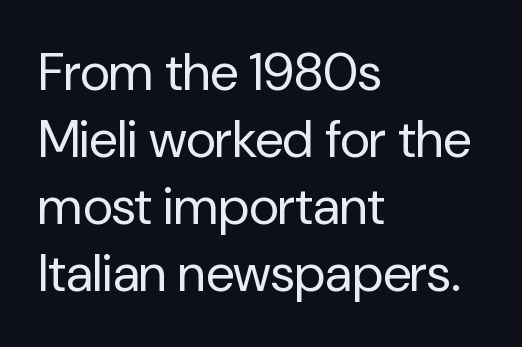
{"serif": "no", "italic": "no", "bold": "no", "weight": "regular", "width": "normal", "stroke_contrast": "low", "x_height": "medium", "monospaced": "no", "underline": "no", "align": "left", "line_spacing": "normal", "line_spacing_ratio": 1.29, "letter_spacing": "normal", "letter_spacing_em": 0.0, "glyph_px": 52}
